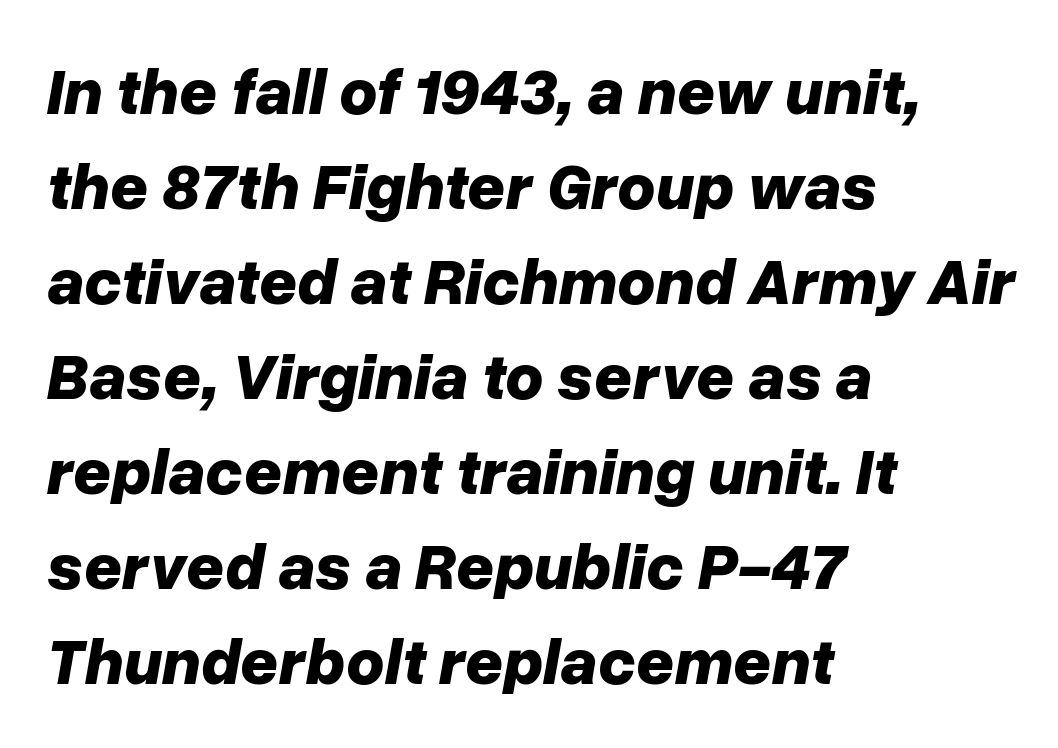
The image shows 66 px bold type, italic (leaning right); set left-aligned, normal line spacing (1.44x), normal letter spacing, not underlined; low stroke contrast and a medium x-height.
